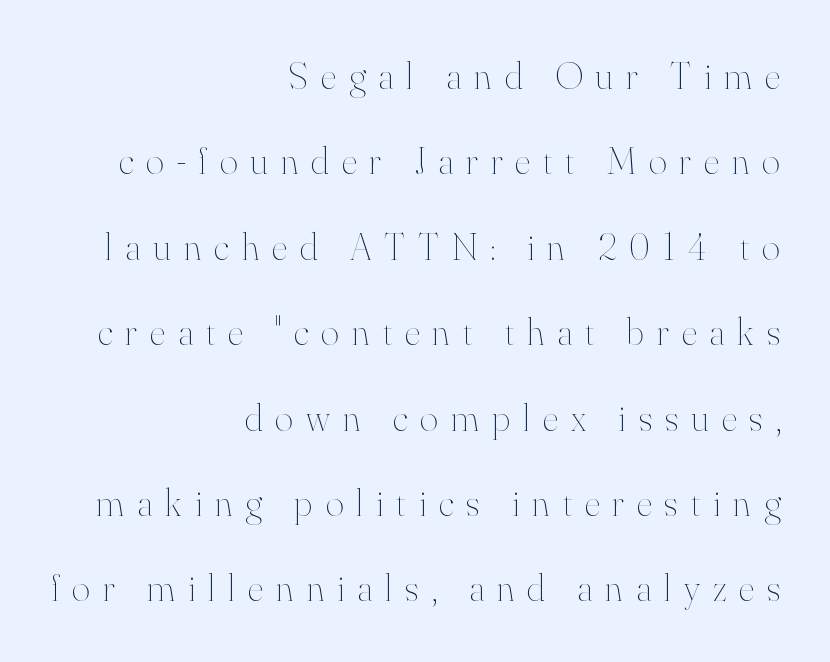
The image shows 39 px thin type, upright; set right-aligned, loose line spacing (2.19x), unusually wide letter spacing (+0.33 em), not underlined; high stroke contrast and a small x-height.
